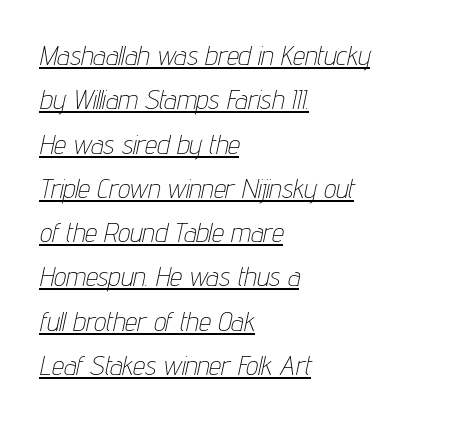
{"italic": "yes", "lean": "right", "slant_degrees": 12, "bold": "no", "underline": "yes", "align": "left", "line_spacing": "normal", "line_spacing_ratio": 1.64, "letter_spacing": "normal", "letter_spacing_em": 0.0, "glyph_px": 27}
